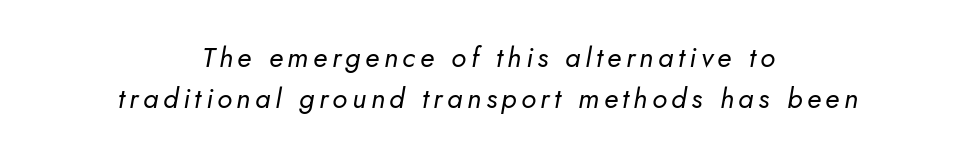
Q: Is the text bold? A: No.
Q: Is the text italic (slanted)? A: Yes, it leans right by about 5 degrees.
Q: Is the text underlined? A: No.
Q: How is the paragraph aligned? A: Centered.
Q: Is the spacing between lines tight, normal or loose? A: Normal.
Q: Width (condensed, normal, or wide)? A: Normal.
Q: Stroke contrast? A: Low.
Q: x-height? A: Small.
Q: Monospaced? A: No.
